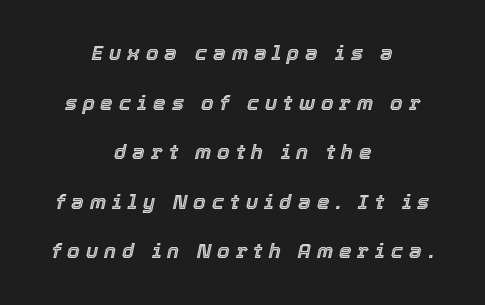
Honestly, the rows look like they've been pulled way apart. The letterforms stand isolated, each surrounded by extra space. The paragraph has two soft edges and a firm central axis. Compared with ordinary roman type, these characters are visibly tilted. Unmarked baselines from the first word to the last.
